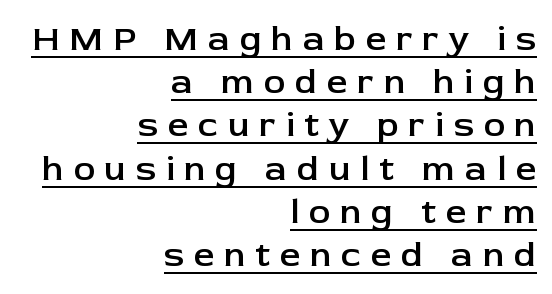
The image shows 36 px semibold sans-serif type, upright; set right-aligned, line spacing 1.2x, unusually wide letter spacing (+0.27 em), underlined; low stroke contrast and a medium x-height.
